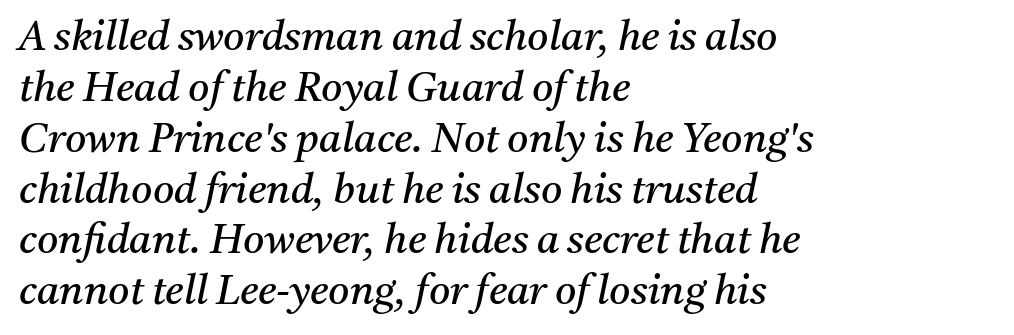
Q: Is the text bold? A: No.
Q: Is the text italic (slanted)? A: Yes, it leans right by about 11 degrees.
Q: Is the typeface a serif or a sans-serif typeface? A: Serif.
Q: Is the text underlined? A: No.
Q: How is the paragraph aligned? A: Left-aligned.
Q: Is the spacing between letters normal or unusually wide? A: Normal.
Q: Width (condensed, normal, or wide)? A: Normal.
Q: Stroke contrast? A: Medium.
Q: x-height? A: Medium.
Q: Monospaced? A: No.
